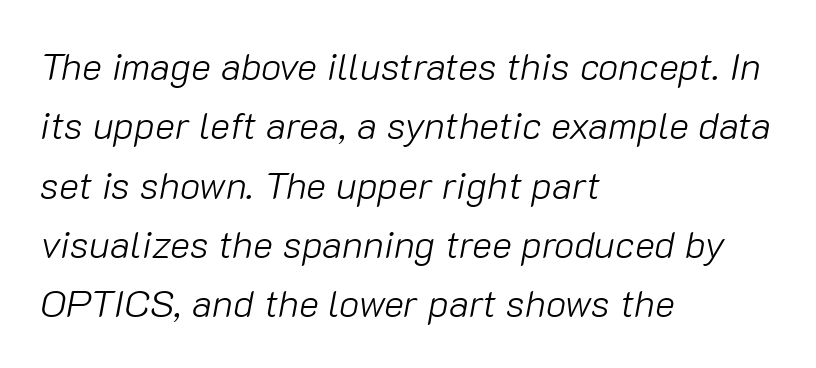
The image shows 38 px light type, italic (leaning right); set left-aligned, normal line spacing (1.56x), normal letter spacing, not underlined; low stroke contrast and a medium x-height.
